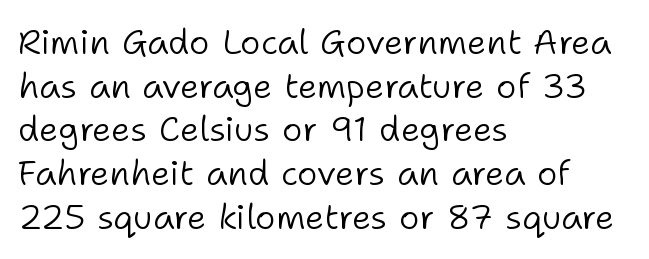
{"serif": "no", "italic": "no", "bold": "no", "weight": "light", "width": "normal", "stroke_contrast": "low", "x_height": "medium", "monospaced": "no", "underline": "no", "align": "left", "line_spacing": "normal", "line_spacing_ratio": 1.25, "letter_spacing": "normal", "letter_spacing_em": 0.0, "glyph_px": 35}
